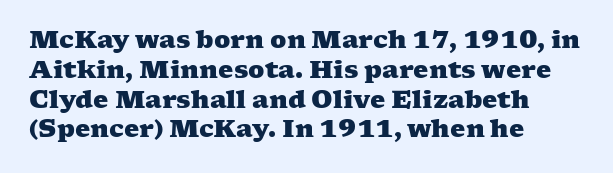
Q: Is the text bold? A: Yes.
Q: Is the text underlined? A: No.
Q: How is the paragraph aligned? A: Left-aligned.
Q: Is the spacing between letters normal or unusually wide? A: Normal.
